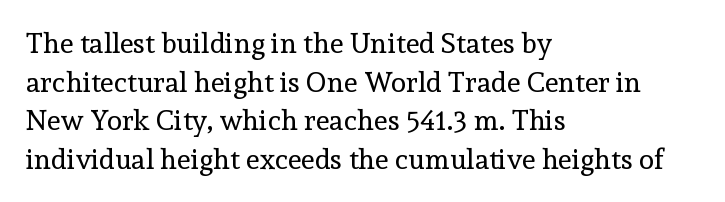
The image shows 28 px regular-weight serif type, upright; set left-aligned, normal line spacing (1.38x), normal letter spacing, not underlined; a medium x-height.
